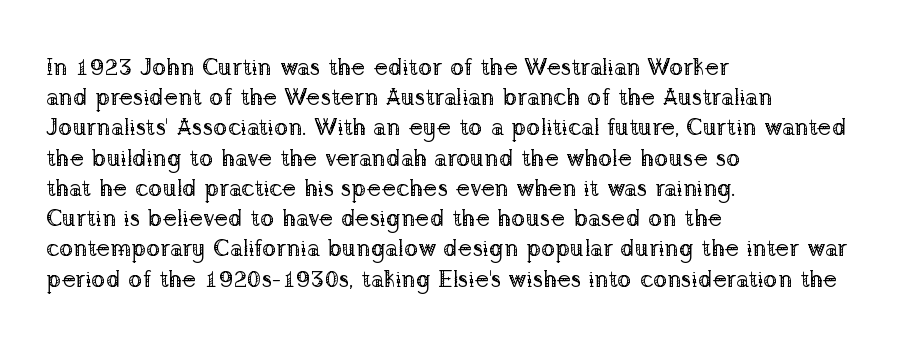
The image shows 24 px text type, upright; set left-aligned, normal line spacing (1.26x), normal letter spacing, not underlined.
